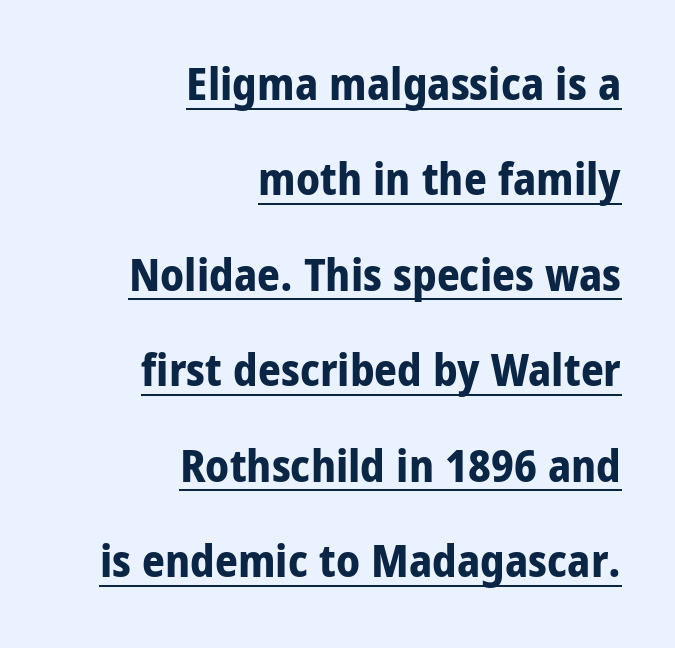
A typographer would call this underscored text. These words are printed bold, with thick strokes throughout. Do the characters align in a grid? No, the font is proportional. Letterform terminals end flat and unadorned throughout the passage.
